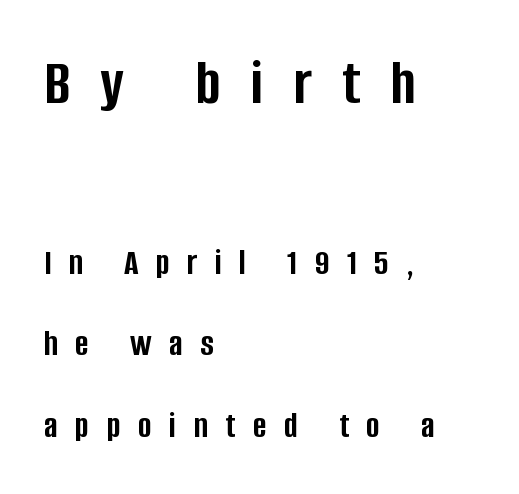
{"serif": "no", "italic": "no", "bold": "yes", "weight": "semibold", "width": "condensed", "stroke_contrast": "low", "x_height": "large", "monospaced": "no", "underline": "no", "align": "left", "line_spacing": "loose", "line_spacing_ratio": 2.21, "letter_spacing": "wide", "letter_spacing_em": 0.47, "larger_block": "first", "size_ratio": 1.76, "glyph_px": 65}
